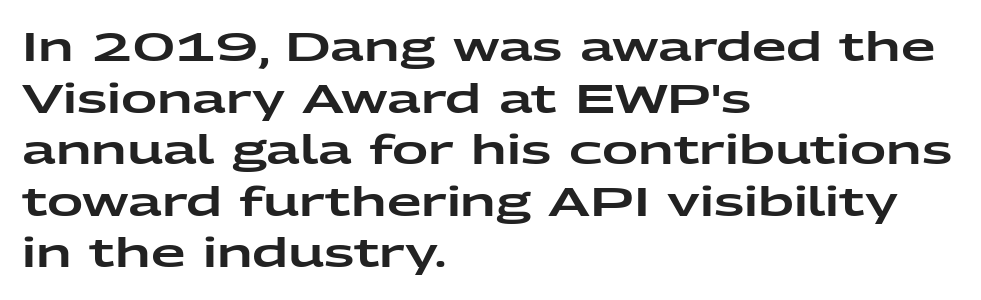
{"serif": "no", "italic": "no", "width": "wide", "stroke_contrast": "low", "x_height": "medium", "monospaced": "no", "underline": "no", "align": "left", "line_spacing": "normal", "line_spacing_ratio": 1.29, "letter_spacing": "normal", "letter_spacing_em": 0.0, "glyph_px": 40}
